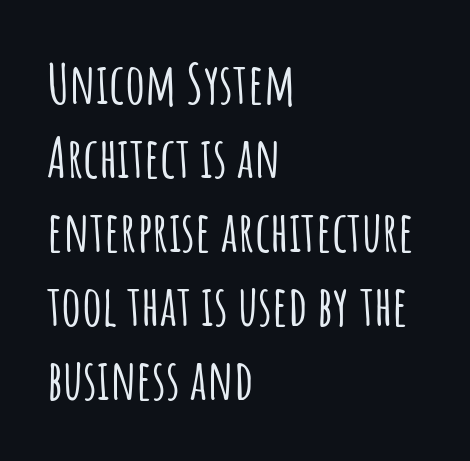
Q: Is the text italic (slanted)? A: No, it is upright.
Q: Is the typeface a serif or a sans-serif typeface? A: Sans-serif.
Q: Is the text underlined? A: No.
Q: How is the paragraph aligned? A: Left-aligned.
Q: Is the spacing between letters normal or unusually wide? A: Normal.
Q: Is the spacing between lines tight, normal or loose? A: Normal.
Q: Width (condensed, normal, or wide)? A: Condensed.
Q: Stroke contrast? A: Low.
Q: x-height? A: Large.
Q: Monospaced? A: No.
